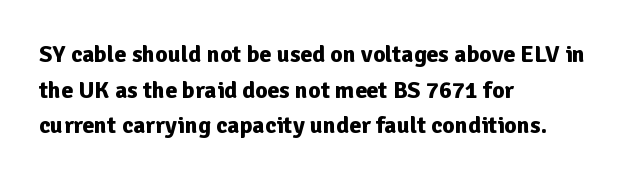
{"italic": "no", "bold": "yes", "underline": "no", "align": "left", "line_spacing": "normal", "line_spacing_ratio": 1.48, "letter_spacing": "normal", "letter_spacing_em": 0.0, "glyph_px": 24}
